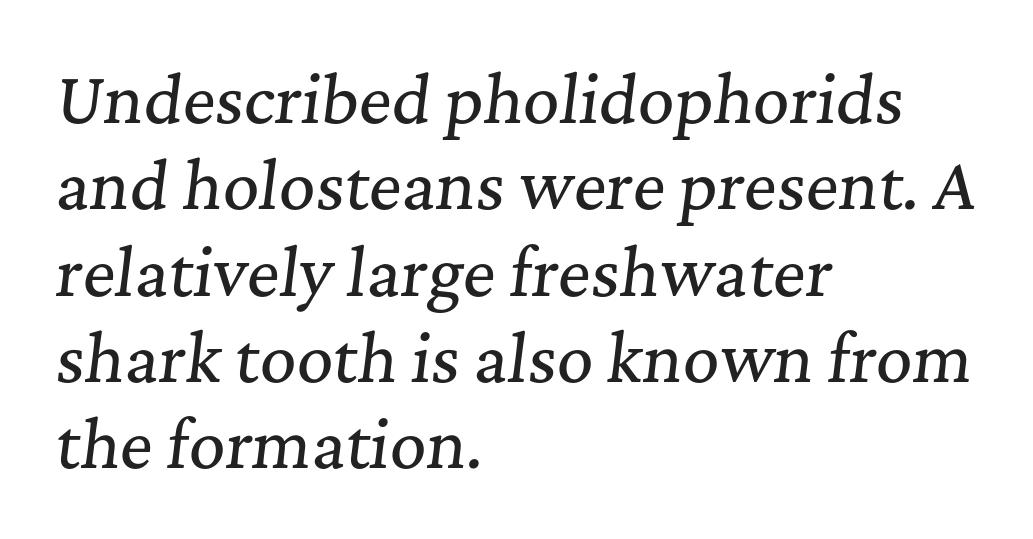
These lines are rendered in a variable-pitch font. A clean baseline with only descenders dipping below it. Each letter's strokes conclude with small projecting serifs. This sample is left-justified, so line endings fall wherever the words run out. Is the letter spacing exaggerated? No — it looks like the ordinary default.
